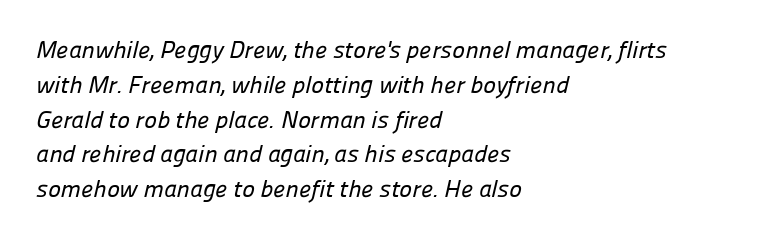
Line starts are locked; line ends wander. Does the leading feel generous? No, just average. Only glyphs here, with clear space below each row. This rendering leaves character spacing at its baseline value.
